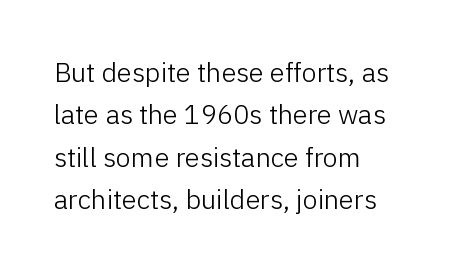
Q: Is the text bold? A: No.
Q: Is the text italic (slanted)? A: No, it is upright.
Q: Is the text underlined? A: No.
Q: How is the paragraph aligned? A: Left-aligned.
Q: Is the spacing between letters normal or unusually wide? A: Normal.
Q: Is the spacing between lines tight, normal or loose? A: Normal.
